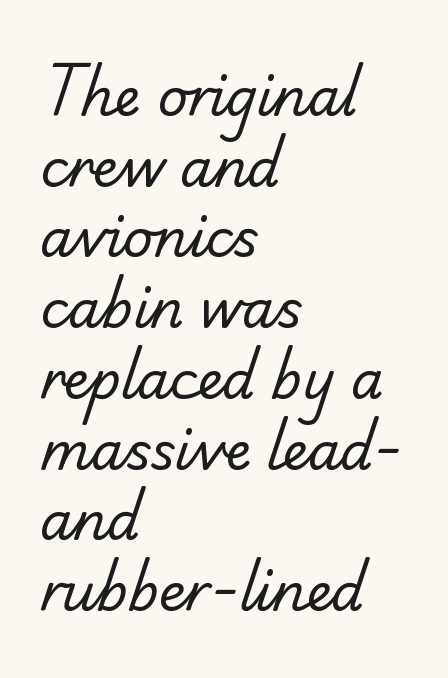
{"serif": "no", "bold": "no", "weight": "regular", "width": "normal", "stroke_contrast": "low", "x_height": "small", "monospaced": "no", "underline": "no", "align": "left", "line_spacing": "normal", "line_spacing_ratio": 1.36, "letter_spacing": "normal", "letter_spacing_em": 0.0, "glyph_px": 52}
